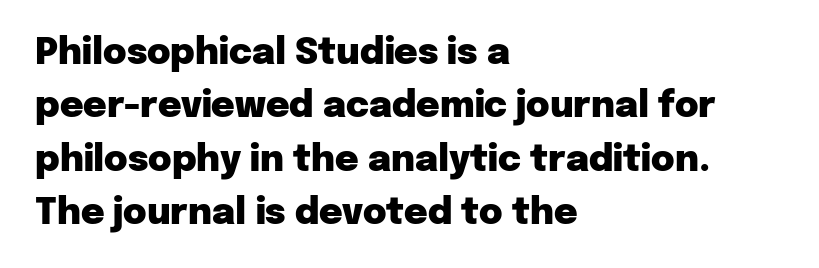
Caption: multi-line text, flush left, ragged right. Each letter keeps its own natural width here, so spacing adapts to shape. Leading: standard. Caption: standard tracking, unaltered. Emphasis by weight is at full strength: bold. Are there feet on the stems? There aren't — it's a sans.
